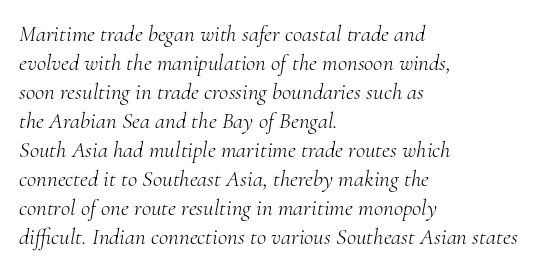
The gaps between neighbouring characters are ordinary and unremarkable. Just letters on the line, the space beneath them empty. The passage is arranged the way most books set body copy — flush left. Italic: yes, the glyphs are oblique. The weight would be labelled regular, book, light, or lighter still.
